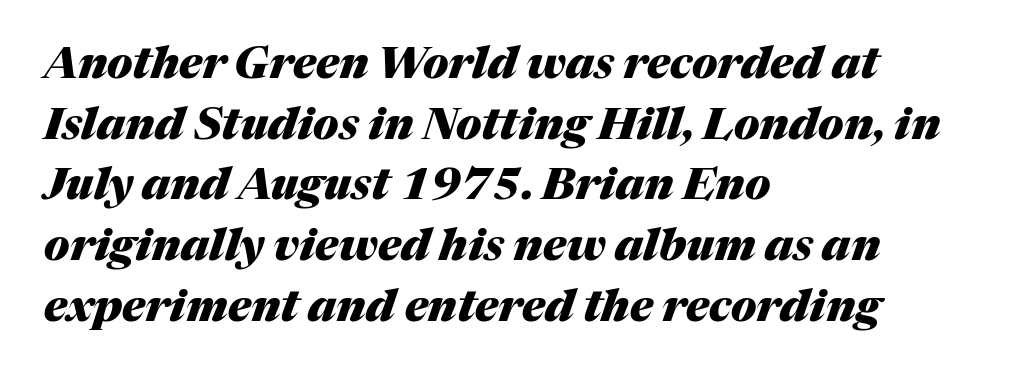
{"italic": "yes", "lean": "right", "slant_degrees": 17, "bold": "yes", "weight": "heavy", "width": "normal", "stroke_contrast": "medium", "x_height": "medium", "monospaced": "no", "underline": "no", "align": "left", "line_spacing": "normal", "line_spacing_ratio": 1.38, "letter_spacing": "normal", "letter_spacing_em": 0.0, "glyph_px": 44}
